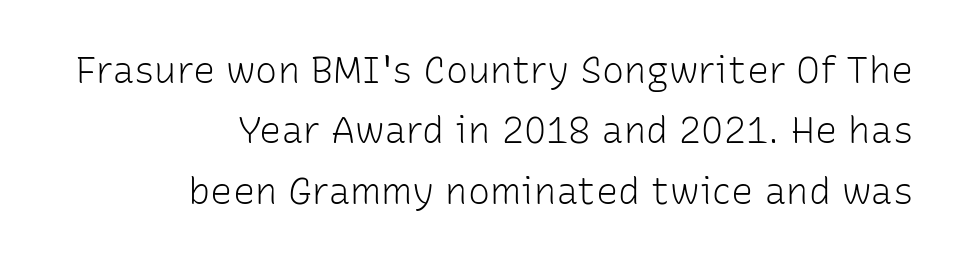
The image shows 37 px light sans-serif type, upright; set right-aligned, normal line spacing (1.63x), normal letter spacing, not underlined; low stroke contrast and a medium x-height.
